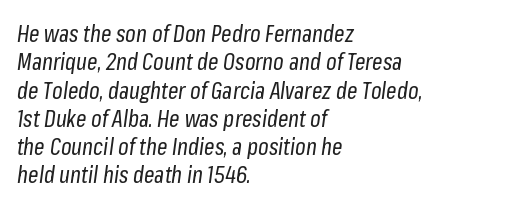
Q: Is the text bold? A: No.
Q: Is the text italic (slanted)? A: Yes, it leans right by about 8 degrees.
Q: Is the text underlined? A: No.
Q: How is the paragraph aligned? A: Left-aligned.
Q: Is the spacing between letters normal or unusually wide? A: Normal.
